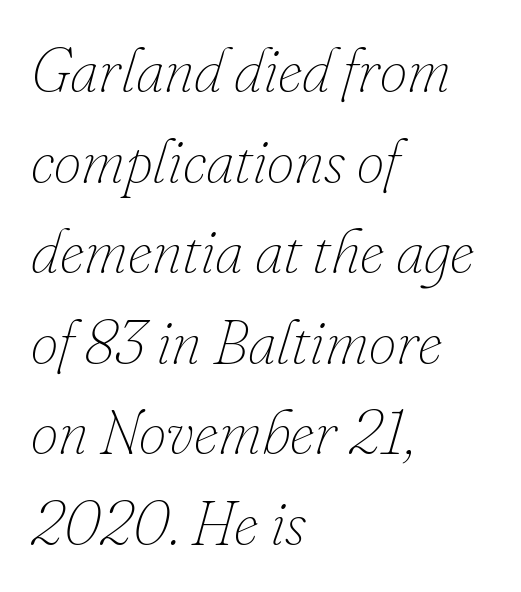
{"italic": "yes", "lean": "right", "slant_degrees": 16, "bold": "no", "weight": "thin", "width": "normal", "stroke_contrast": "low", "x_height": "small", "monospaced": "no", "underline": "no", "align": "left", "line_spacing": "normal", "line_spacing_ratio": 1.46, "letter_spacing": "normal", "letter_spacing_em": 0.0, "glyph_px": 62}
